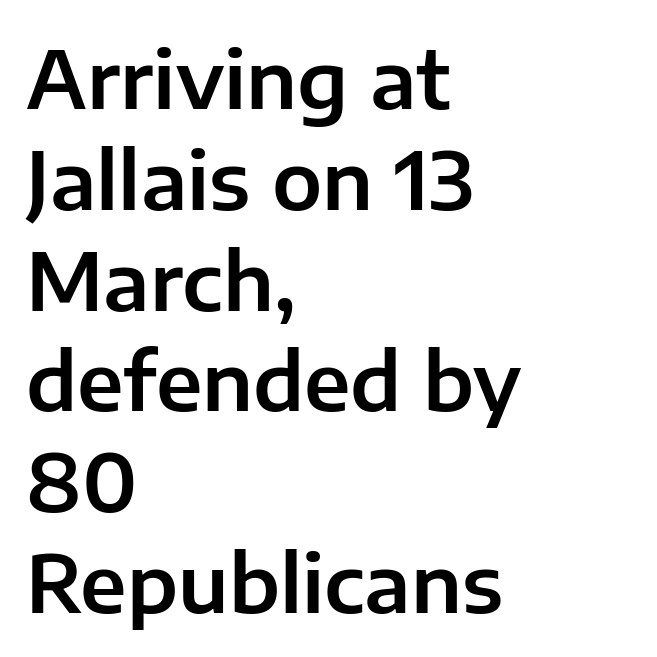
The image shows 80 px sans-serif type, upright; set left-aligned, normal line spacing (1.26x), normal letter spacing, not underlined; low stroke contrast and a medium x-height.
